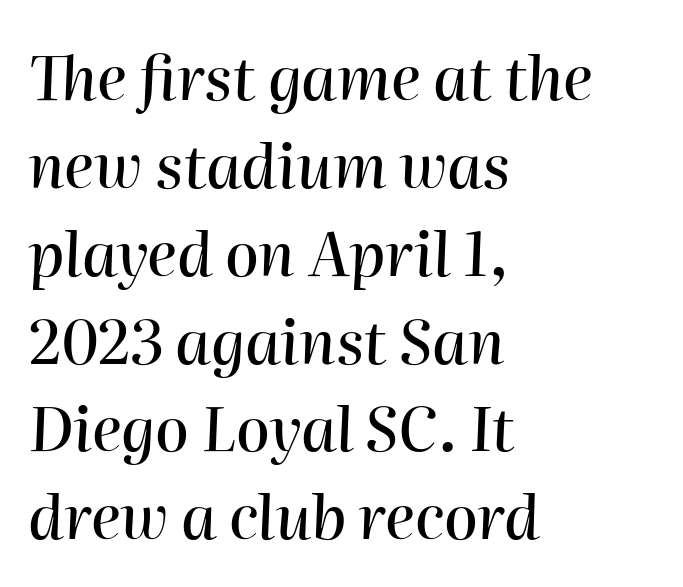
{"italic": "yes", "lean": "right", "slant_degrees": 2, "width": "normal", "stroke_contrast": "high", "x_height": "medium", "monospaced": "no", "underline": "no", "align": "left", "line_spacing": "normal", "line_spacing_ratio": 1.44, "letter_spacing": "normal", "letter_spacing_em": 0.0, "glyph_px": 61}
